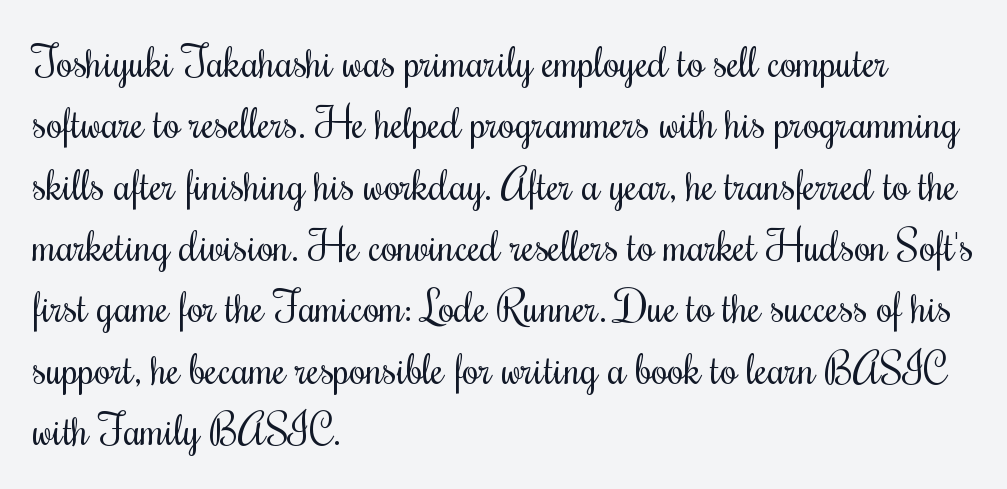
The image shows 42 px regular-weight, condensed type; set left-aligned, normal line spacing (1.46x), normal letter spacing, not underlined; medium stroke contrast and a small x-height.
